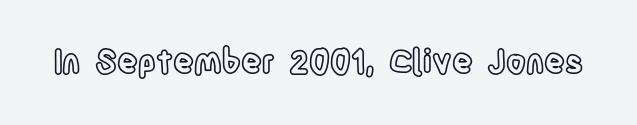
Q: Is the text italic (slanted)? A: No, it is upright.
Q: Is the text underlined? A: No.
Q: Is the spacing between letters normal or unusually wide? A: Normal.
Q: Width (condensed, normal, or wide)? A: Condensed.
Q: x-height? A: Large.
Q: Monospaced? A: No.
